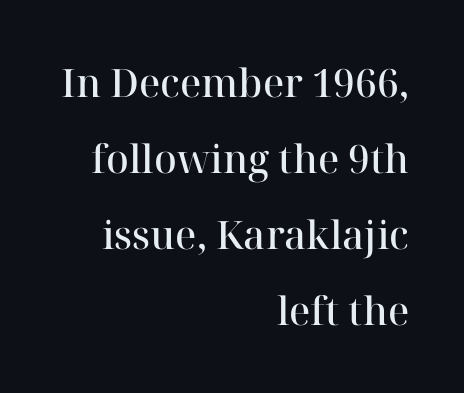
{"serif": "yes", "italic": "no", "bold": "semi", "weight": "semibold", "width": "normal", "stroke_contrast": "high", "x_height": "medium", "monospaced": "no", "underline": "no", "align": "right", "line_spacing": "loose", "line_spacing_ratio": 1.95, "letter_spacing": "normal", "letter_spacing_em": 0.0, "glyph_px": 39}
